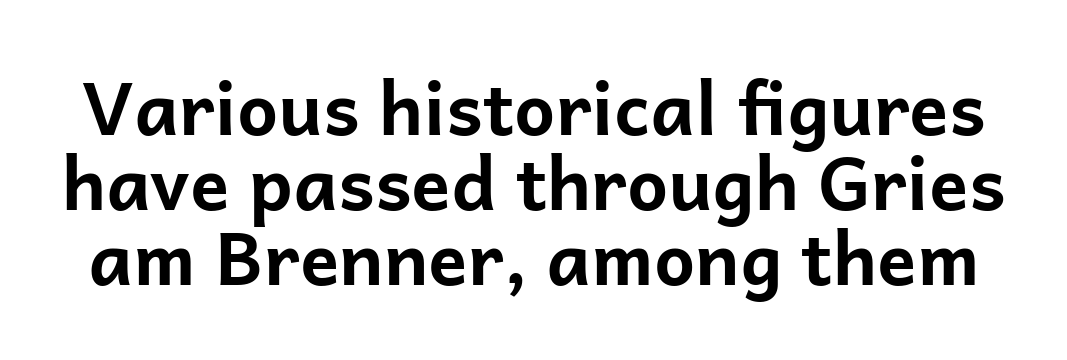
{"serif": "no", "italic": "no", "bold": "yes", "weight": "bold", "width": "normal", "stroke_contrast": "low", "x_height": "medium", "monospaced": "no", "underline": "no", "line_spacing": "tight", "line_spacing_ratio": 1.03, "letter_spacing": "normal", "letter_spacing_em": 0.0, "glyph_px": 73}
